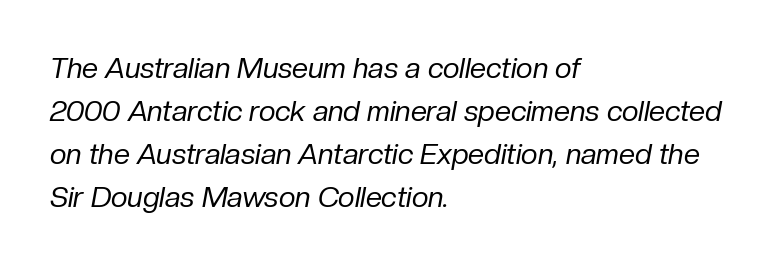
{"italic": "yes", "lean": "right", "slant_degrees": 10, "bold": "no", "weight": "regular", "width": "normal", "stroke_contrast": "low", "x_height": "medium", "monospaced": "no", "underline": "no", "align": "left", "line_spacing": "normal", "line_spacing_ratio": 1.48, "letter_spacing": "normal", "letter_spacing_em": 0.0, "glyph_px": 29}
